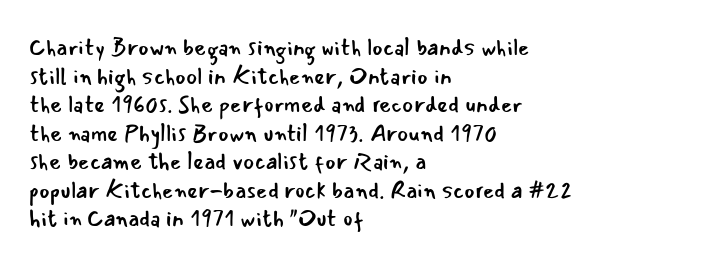
The image shows 23 px text type, upright; set left-aligned, line spacing 1.24x, normal letter spacing, not underlined.
